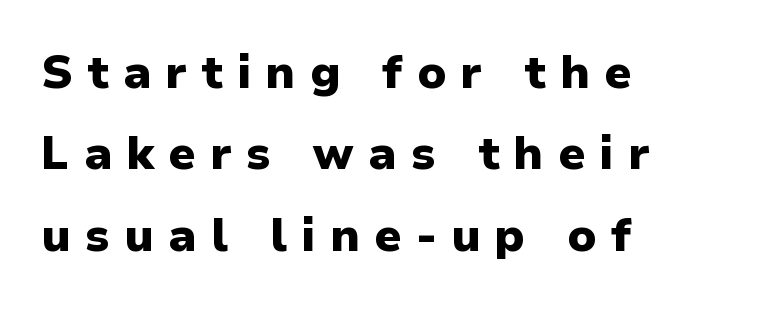
The image shows 46 px heavy sans-serif type, upright; set left-aligned, line spacing 1.77x, unusually wide letter spacing (+0.31 em), not underlined; low stroke contrast and a medium x-height.
